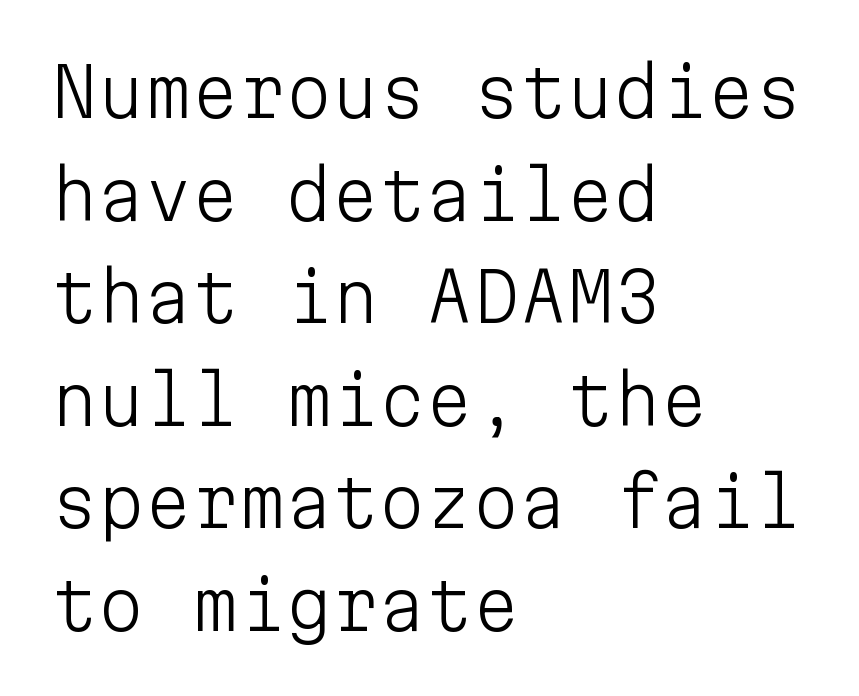
The image shows 67 px light sans-serif type, upright, monospaced; set left-aligned, normal line spacing (1.53x), normal letter spacing, not underlined; low stroke contrast and a medium x-height.
